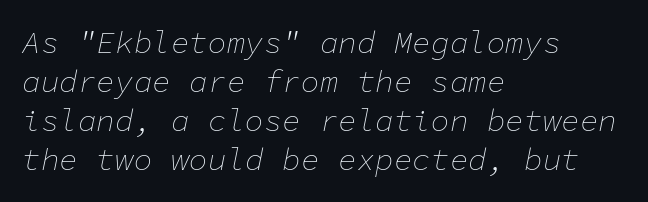
Q: Is the text bold? A: No.
Q: Is the text italic (slanted)? A: Yes, it leans right by about 11 degrees.
Q: Is the text underlined? A: No.
Q: How is the paragraph aligned? A: Left-aligned.
Q: Is the spacing between letters normal or unusually wide? A: Normal.
Q: Is the spacing between lines tight, normal or loose? A: Normal.
Q: Width (condensed, normal, or wide)? A: Normal.
Q: Stroke contrast? A: Low.
Q: x-height? A: Medium.
Q: Monospaced? A: Yes.
